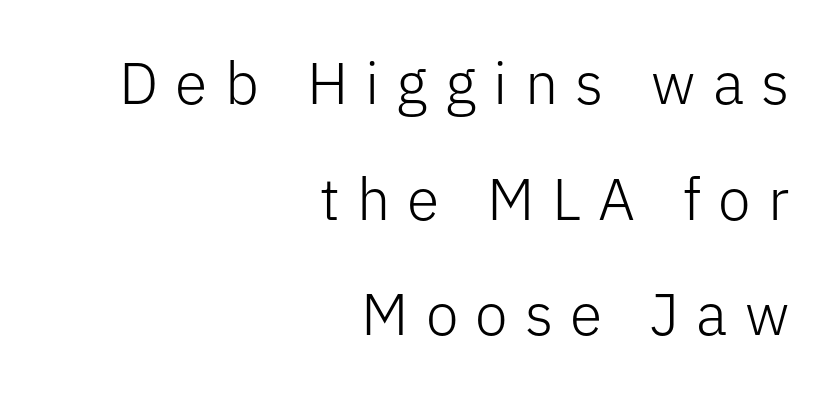
Reading down the column, the eye jumps a long way to each next line. Ordinary non-slanted type is in use. Layout note: lines flush right. The baseline area is clear.
